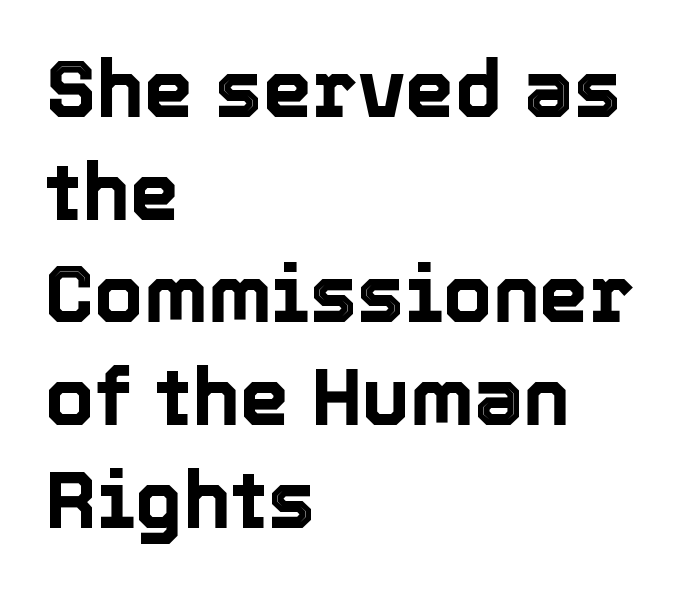
The image shows 79 px text type, upright; set left-aligned, normal line spacing (1.3x), normal letter spacing, not underlined; a medium x-height.
